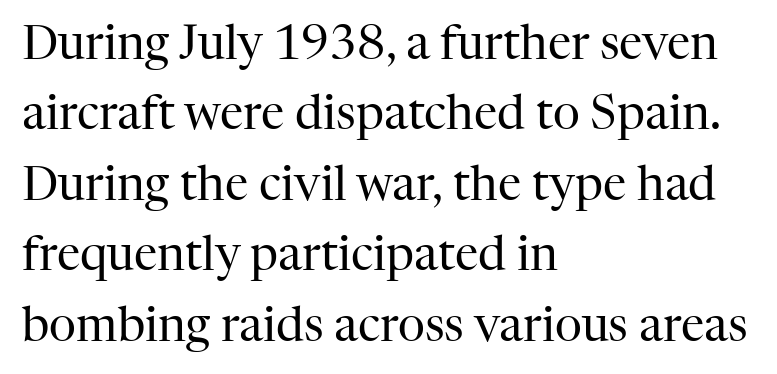
Nothing unusual about the tracking: characters are spaced as the font intends. These lines are set flush left with a ragged right edge. Posture: upright roman. Rule under the text: the space is simply empty. The weight would be labelled regular, book, light, or lighter still. The designer went with a serif here, giving each stem small feet.
